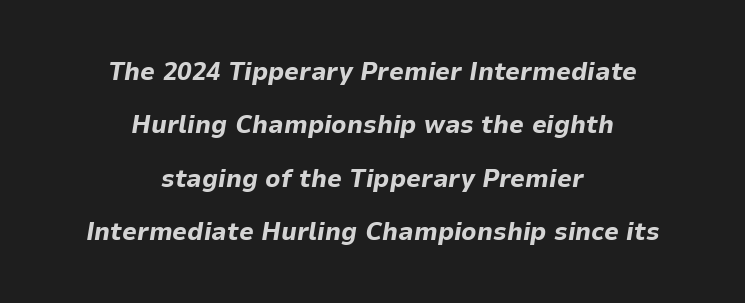
{"italic": "yes", "lean": "right", "slant_degrees": 9, "bold": "yes", "underline": "no", "align": "center", "line_spacing": "loose", "line_spacing_ratio": 2.05, "letter_spacing": "normal", "letter_spacing_em": 0.0, "glyph_px": 26}
